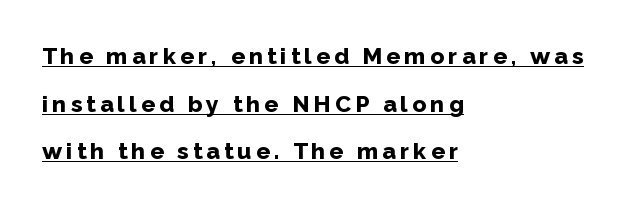
{"italic": "no", "bold": "yes", "underline": "yes", "align": "left", "line_spacing": "loose", "line_spacing_ratio": 2.07, "glyph_px": 23}
